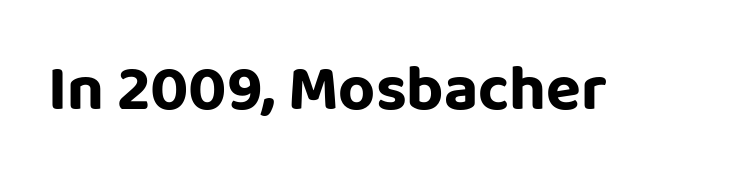
The string is rendered with underlining switched off. A typesetter would call this proportional, since set widths differ per character. The characters display no serif detailing; their extremities are plain. Is the letter spacing exaggerated? No — it looks like the ordinary default. Posture: straight, roman, zero tilt.
